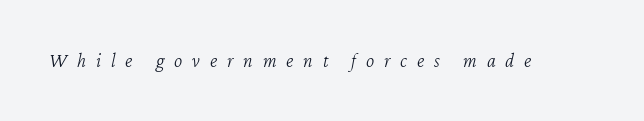
The image shows 20 px text type, italic (leaning right); set unusually wide letter spacing (+0.49 em), not underlined.
